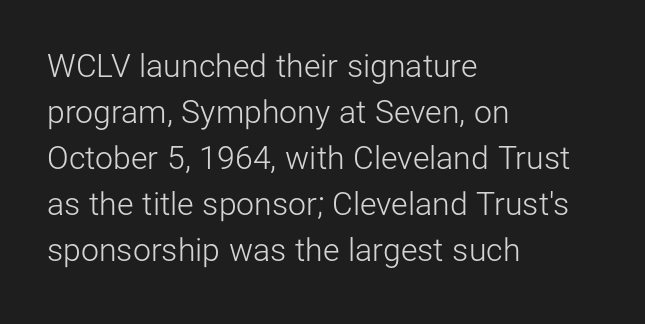
{"serif": "no", "italic": "no", "bold": "no", "weight": "light", "width": "normal", "stroke_contrast": "low", "x_height": "medium", "monospaced": "no", "underline": "no", "align": "left", "line_spacing": "normal", "line_spacing_ratio": 1.44, "letter_spacing": "normal", "letter_spacing_em": 0.0, "glyph_px": 32}
